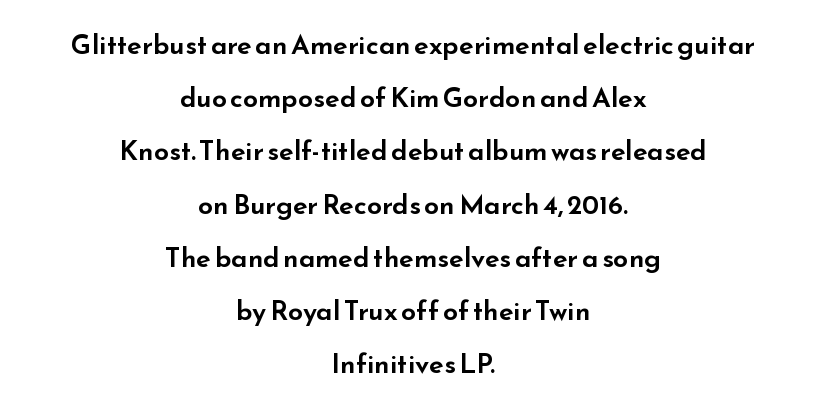
{"italic": "no", "underline": "no", "align": "center", "line_spacing": "loose", "line_spacing_ratio": 1.97, "letter_spacing": "normal", "letter_spacing_em": 0.0, "glyph_px": 27}
